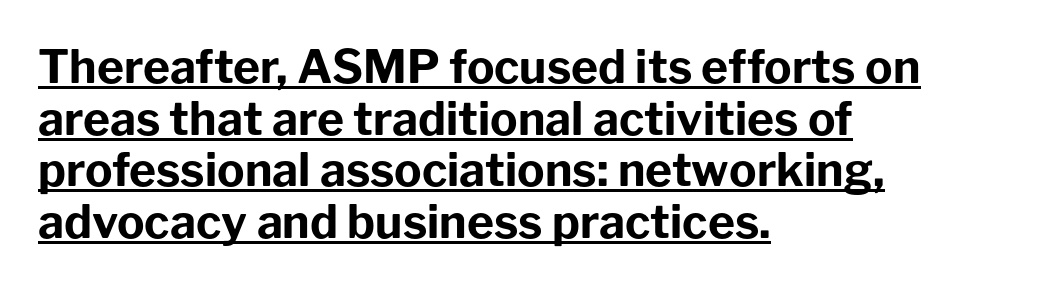
These lines were composed using upright roman letters. These lines are rendered in a variable-pitch font. Thick stems and heavy bowls — unmistakably bold. The text block is weighted toward the left margin, trailing off unevenly rightward.
